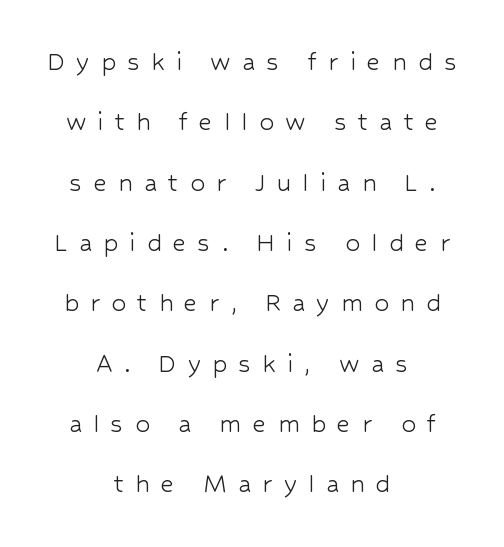
The image shows 29 px light sans-serif type, upright; set centered, loose line spacing (2.08x), unusually wide letter spacing (+0.39 em), not underlined; low stroke contrast and a medium x-height.
